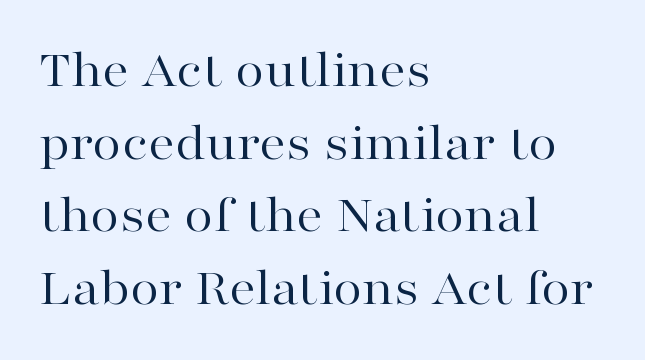
The image shows 53 px regular-weight, wide serif type, upright; set left-aligned, normal line spacing (1.37x), normal letter spacing, not underlined; high stroke contrast and a medium x-height.
